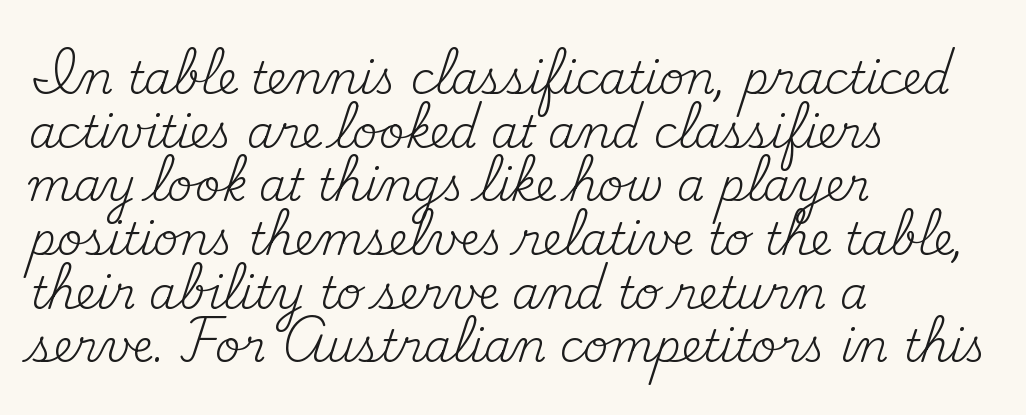
{"serif": "yes", "bold": "no", "weight": "regular", "width": "normal", "stroke_contrast": "medium", "x_height": "small", "monospaced": "no", "underline": "no", "align": "left", "line_spacing_ratio": 1.22, "letter_spacing": "normal", "letter_spacing_em": 0.0, "glyph_px": 44}
